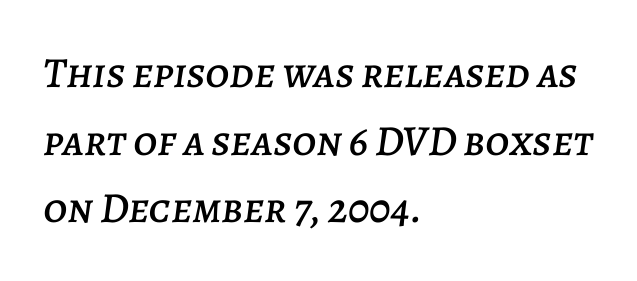
Just letters on the line, the space beneath them empty. The gaps between neighbouring characters are ordinary and unremarkable. The rendering uses natural spacing where letterforms have individual widths. In terms of posture, this sample is oblique. The lines sit at an ordinary, default distance from one another.
